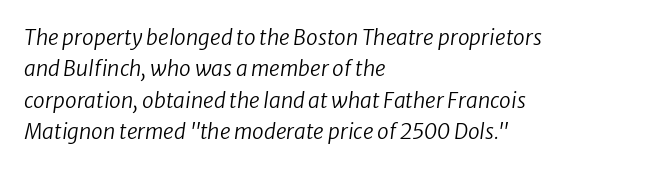
The image shows 21 px text type; set left-aligned, normal line spacing (1.5x), normal letter spacing, not underlined.
